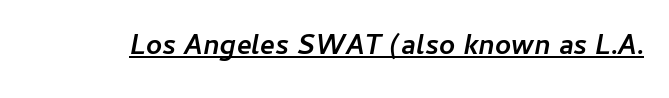
Q: Is the text bold? A: Yes.
Q: Is the text italic (slanted)? A: Yes, it leans right by about 11 degrees.
Q: Is the text underlined? A: Yes.
Q: Is the spacing between letters normal or unusually wide? A: Normal.
Q: Width (condensed, normal, or wide)? A: Normal.
Q: Stroke contrast? A: Low.
Q: x-height? A: Medium.
Q: Monospaced? A: No.
